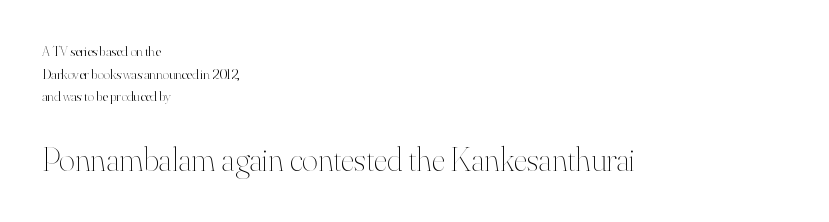
Q: Is the text bold? A: No.
Q: Is the text italic (slanted)? A: No, it is upright.
Q: Is the text underlined? A: No.
Q: How is the paragraph aligned? A: Left-aligned.
Q: Is the spacing between letters normal or unusually wide? A: Normal.
Q: Is the spacing between lines tight, normal or loose? A: Normal.
Q: Which block of text is set in a larger size, the first (top) or the second (bottom)? A: The second (bottom) one.
Q: Width (condensed, normal, or wide)? A: Normal.
Q: Stroke contrast? A: High.
Q: x-height? A: Small.
Q: Monospaced? A: No.
